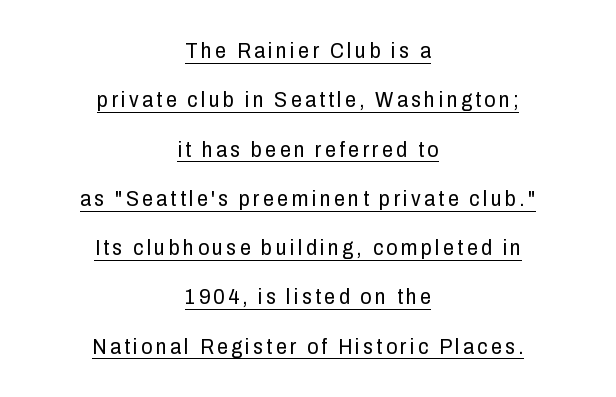
Q: Is the text bold? A: No.
Q: Is the text italic (slanted)? A: No, it is upright.
Q: Is the text underlined? A: Yes.
Q: How is the paragraph aligned? A: Centered.
Q: Is the spacing between lines tight, normal or loose? A: Loose.
